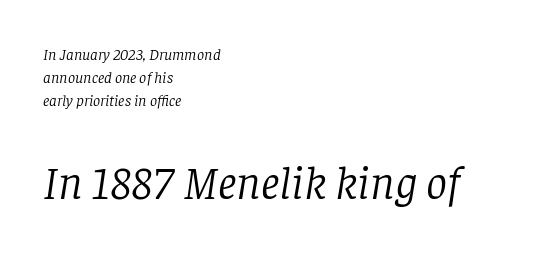
Weight: not bold — regular or lighter. These lines are rendered in a variable-pitch font. Underline: absent. Which chunk is bigger? The second one — the bottom block dwarfs the top. The typography opts for an oblique posture over an upright one. Each word holds together tightly as a unit, with standard inter-letter gaps.
